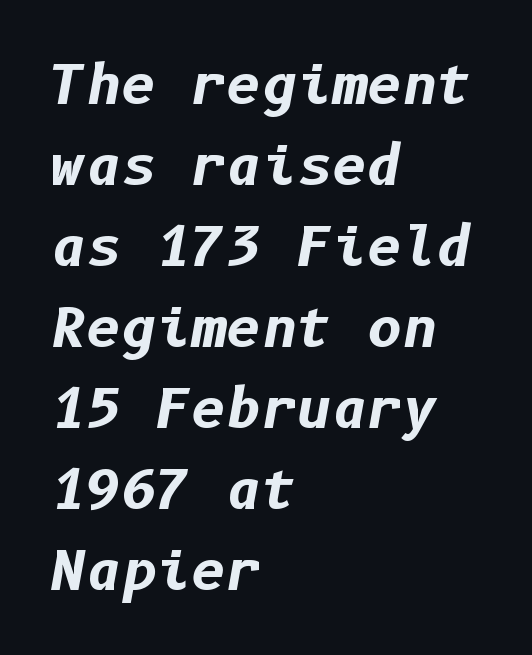
The image shows 54 px bold type, italic (leaning right); set left-aligned, normal line spacing (1.5x), normal letter spacing, not underlined; low stroke contrast and a medium x-height.
